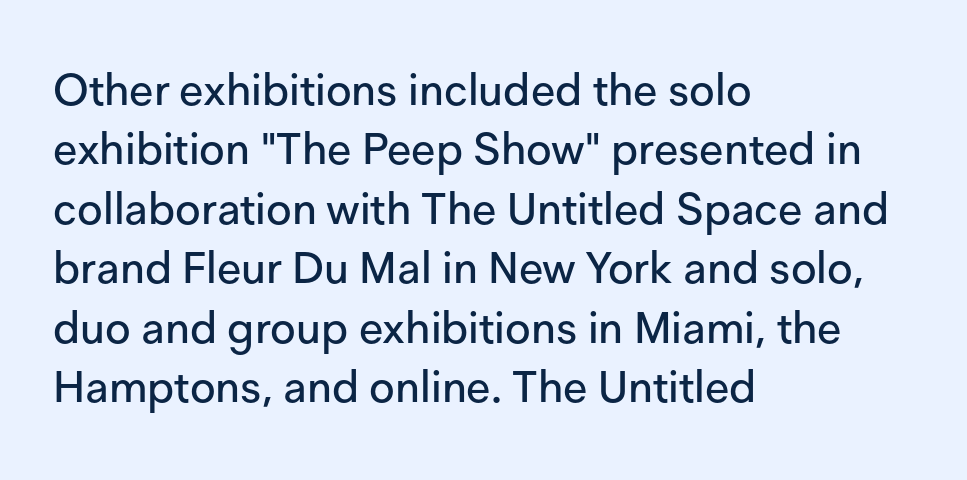
The image shows 44 px sans-serif type, upright; set left-aligned, normal line spacing (1.35x), normal letter spacing, not underlined; low stroke contrast and a medium x-height.
